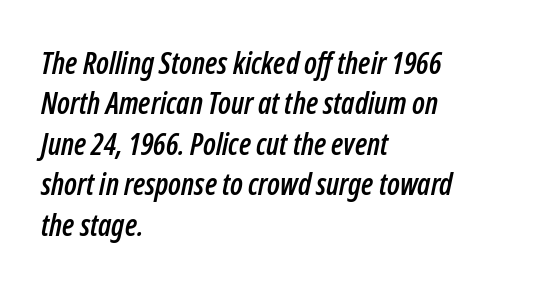
Q: Is the text italic (slanted)? A: Yes, it leans right by about 12 degrees.
Q: Is the text underlined? A: No.
Q: How is the paragraph aligned? A: Left-aligned.
Q: Is the spacing between letters normal or unusually wide? A: Normal.
Q: Is the spacing between lines tight, normal or loose? A: Normal.
Q: Width (condensed, normal, or wide)? A: Condensed.
Q: Stroke contrast? A: Low.
Q: x-height? A: Medium.
Q: Monospaced? A: No.
